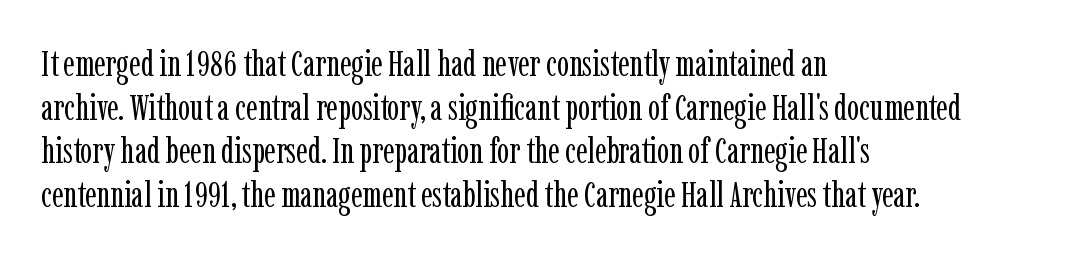
Q: Is the text bold? A: No.
Q: Is the text italic (slanted)? A: No, it is upright.
Q: Is the typeface a serif or a sans-serif typeface? A: Serif.
Q: Is the text underlined? A: No.
Q: How is the paragraph aligned? A: Left-aligned.
Q: Is the spacing between letters normal or unusually wide? A: Normal.
Q: Width (condensed, normal, or wide)? A: Condensed.
Q: Stroke contrast? A: Low.
Q: x-height? A: Medium.
Q: Monospaced? A: No.
